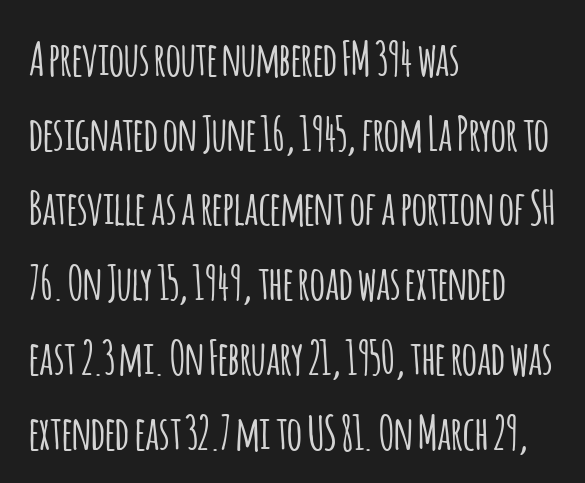
The image shows 47 px condensed sans-serif type, upright; set left-aligned, normal line spacing (1.59x), normal letter spacing, not underlined; low stroke contrast and a large x-height.
